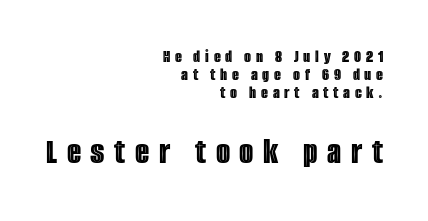
Q: Is the text italic (slanted)? A: No, it is upright.
Q: Is the text underlined? A: No.
Q: How is the paragraph aligned? A: Right-aligned.
Q: Is the spacing between letters normal or unusually wide? A: Unusually wide.
Q: Is the spacing between lines tight, normal or loose? A: Tight.
Q: Which block of text is set in a larger size, the first (top) or the second (bottom)? A: The second (bottom) one.
Q: Width (condensed, normal, or wide)? A: Condensed.
Q: x-height? A: Large.
Q: Monospaced? A: No.
